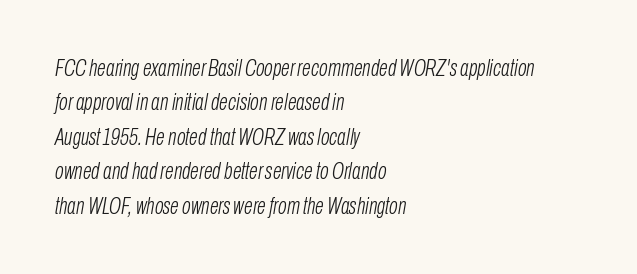
Q: Is the text bold? A: No.
Q: Is the text italic (slanted)? A: Yes, it leans right by about 10 degrees.
Q: Is the text underlined? A: No.
Q: How is the paragraph aligned? A: Left-aligned.
Q: Is the spacing between letters normal or unusually wide? A: Normal.
Q: Is the spacing between lines tight, normal or loose? A: Normal.
